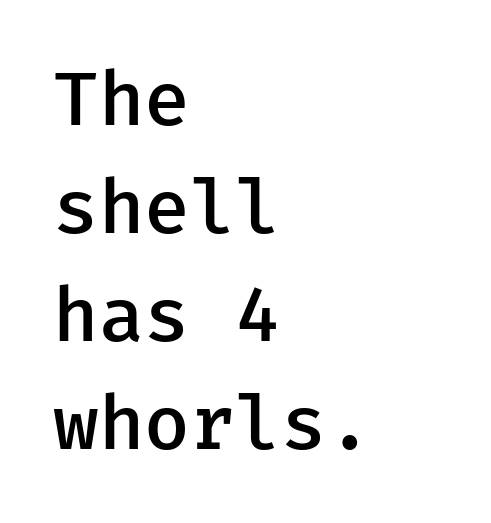
Tracking here is standard; glyphs follow each other at the usual distance. These lines are composed in type without serifs. The typography opts for an upright posture over an oblique one. This rendering features lettering with no underline.
